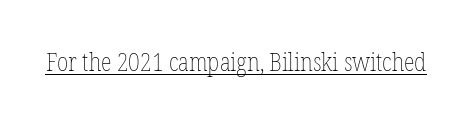
The image shows 25 px text type, upright; set normal letter spacing, underlined.
